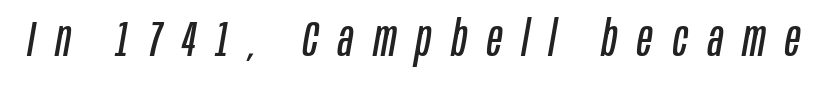
Q: Is the text bold? A: No.
Q: Is the text italic (slanted)? A: Yes, it leans right by about 10 degrees.
Q: Is the text underlined? A: No.
Q: Is the spacing between letters normal or unusually wide? A: Unusually wide.
Q: Width (condensed, normal, or wide)? A: Condensed.
Q: Stroke contrast? A: Low.
Q: x-height? A: Large.
Q: Monospaced? A: No.
